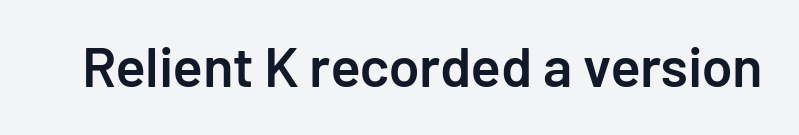
You can tell from the bare stems that sans-serif type was used. Caption: standard tracking, unaltered. Is this a fixed-width face? No — the glyphs have proportional, varying widths. Strokes here are thickened, but only to semibold level.
